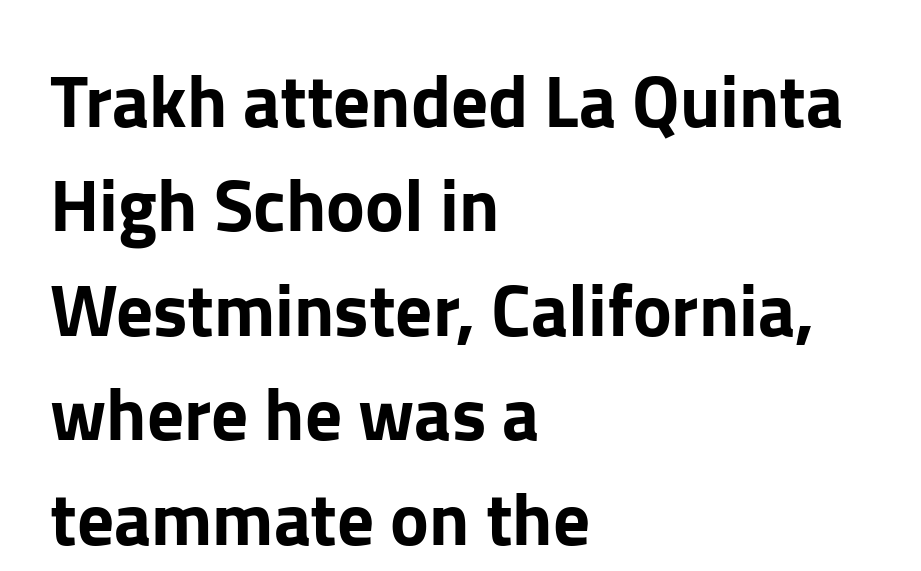
The image shows 73 px sans-serif type, upright; set left-aligned, normal line spacing (1.43x), normal letter spacing, not underlined; low stroke contrast and a medium x-height.
